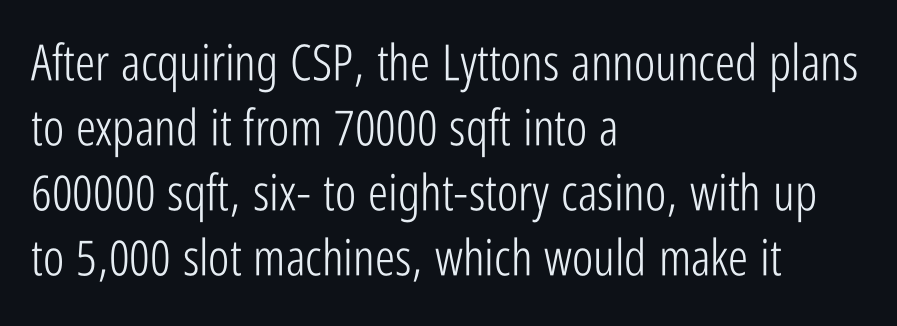
Q: Is the text bold? A: No.
Q: Is the text italic (slanted)? A: No, it is upright.
Q: Is the typeface a serif or a sans-serif typeface? A: Sans-serif.
Q: Is the text underlined? A: No.
Q: How is the paragraph aligned? A: Left-aligned.
Q: Is the spacing between letters normal or unusually wide? A: Normal.
Q: Is the spacing between lines tight, normal or loose? A: Normal.
Q: Width (condensed, normal, or wide)? A: Condensed.
Q: Stroke contrast? A: Low.
Q: x-height? A: Medium.
Q: Monospaced? A: No.
